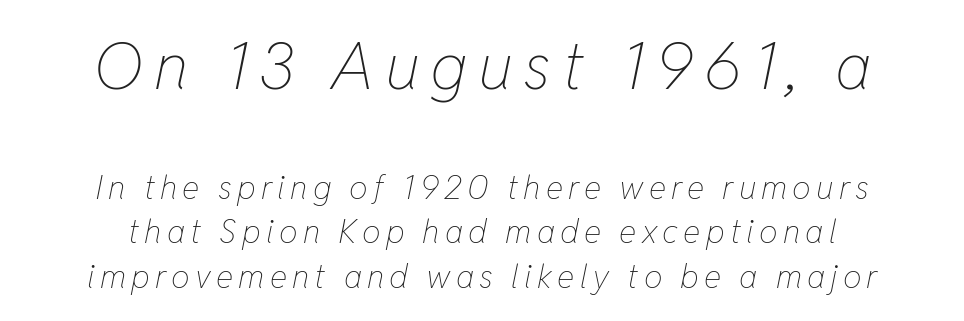
Q: Is the text bold? A: No.
Q: Is the text italic (slanted)? A: Yes, it leans right by about 11 degrees.
Q: Is the text underlined? A: No.
Q: How is the paragraph aligned? A: Centered.
Q: Is the spacing between lines tight, normal or loose? A: Normal.
Q: Which block of text is set in a larger size, the first (top) or the second (bottom)? A: The first (top) one.
Q: Width (condensed, normal, or wide)? A: Condensed.
Q: Stroke contrast? A: Low.
Q: x-height? A: Medium.
Q: Monospaced? A: No.
